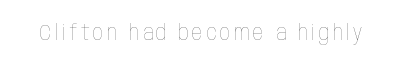
{"italic": "no", "bold": "no", "underline": "no", "glyph_px": 21}
